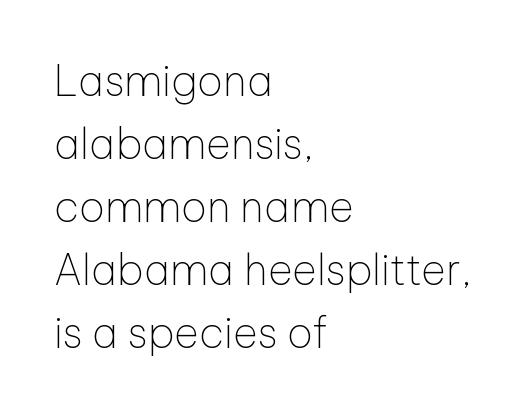
The image shows 42 px thin sans-serif type, upright; set left-aligned, normal line spacing (1.5x), normal letter spacing, not underlined; low stroke contrast and a medium x-height.
